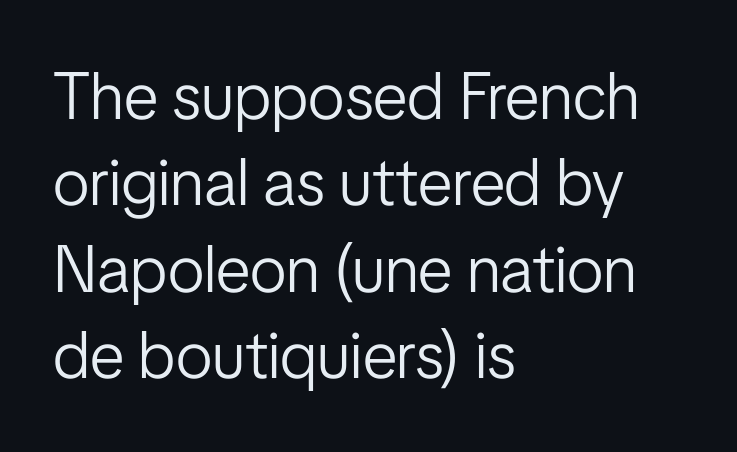
{"serif": "no", "italic": "no", "bold": "no", "weight": "light", "width": "condensed", "stroke_contrast": "low", "x_height": "medium", "monospaced": "no", "underline": "no", "align": "left", "line_spacing": "normal", "line_spacing_ratio": 1.31, "letter_spacing": "normal", "letter_spacing_em": 0.0, "glyph_px": 66}
